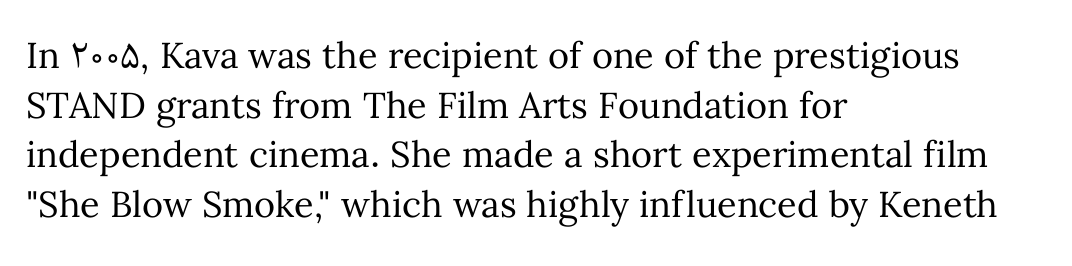
{"italic": "no", "bold": "no", "weight": "regular", "width": "normal", "stroke_contrast": "medium", "x_height": "medium", "monospaced": "no", "underline": "no", "align": "left", "line_spacing": "normal", "line_spacing_ratio": 1.38, "letter_spacing": "normal", "letter_spacing_em": 0.0, "glyph_px": 36}
